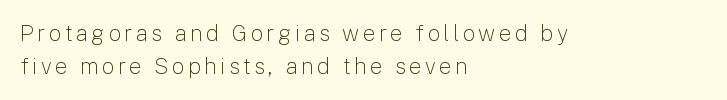
This sample keeps an unexceptional amount of space between lines. The lines are quadded left. Does the lettering tilt? It doesn't — this is upright. Descender tails drop into unmarked territory. A light-to-regular cut is what we see here.
